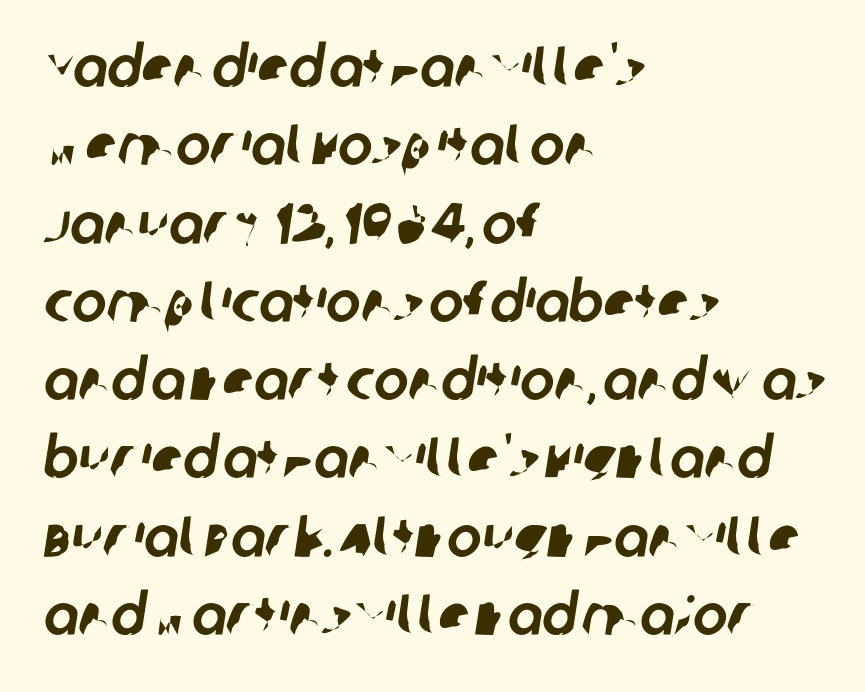
The image shows 58 px sans-serif type; set left-aligned, normal line spacing (1.35x), normal letter spacing, not underlined; low stroke contrast and a large x-height.
